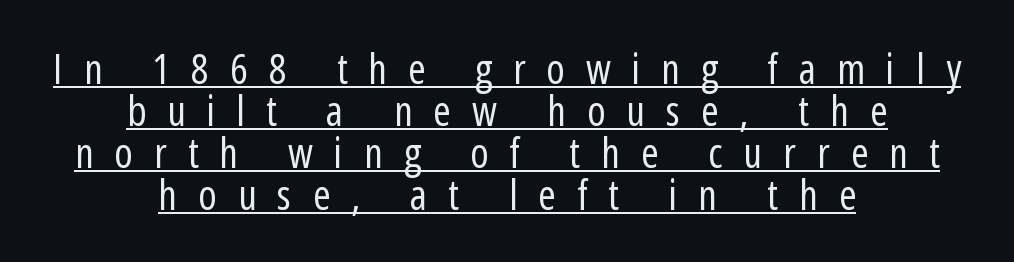
Q: Is the text bold? A: No.
Q: Is the text italic (slanted)? A: No, it is upright.
Q: Is the typeface a serif or a sans-serif typeface? A: Sans-serif.
Q: Is the text underlined? A: Yes.
Q: How is the paragraph aligned? A: Centered.
Q: Is the spacing between letters normal or unusually wide? A: Unusually wide.
Q: Is the spacing between lines tight, normal or loose? A: Tight.
Q: Width (condensed, normal, or wide)? A: Condensed.
Q: Stroke contrast? A: Low.
Q: x-height? A: Medium.
Q: Monospaced? A: No.
